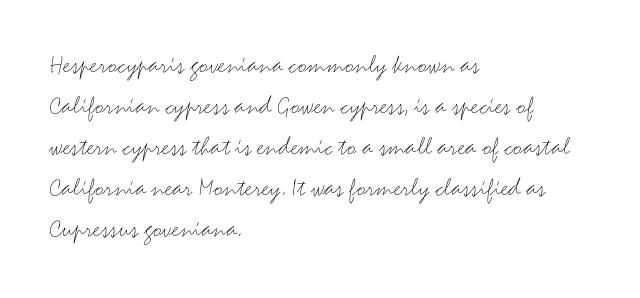
On a weight scale, this lands at 450 or below. The passage shown has conventional tracking throughout. A normal amount of white space separates one row of letters from the next. The rag falls on the right side of this text block.
